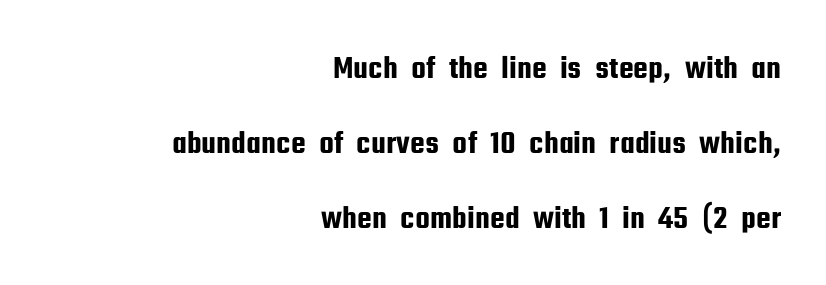
Q: Is the text italic (slanted)? A: No, it is upright.
Q: Is the typeface a serif or a sans-serif typeface? A: Sans-serif.
Q: Is the text underlined? A: No.
Q: How is the paragraph aligned? A: Right-aligned.
Q: Is the spacing between letters normal or unusually wide? A: Normal.
Q: Is the spacing between lines tight, normal or loose? A: Loose.
Q: Width (condensed, normal, or wide)? A: Condensed.
Q: Stroke contrast? A: Low.
Q: x-height? A: Medium.
Q: Monospaced? A: No.
